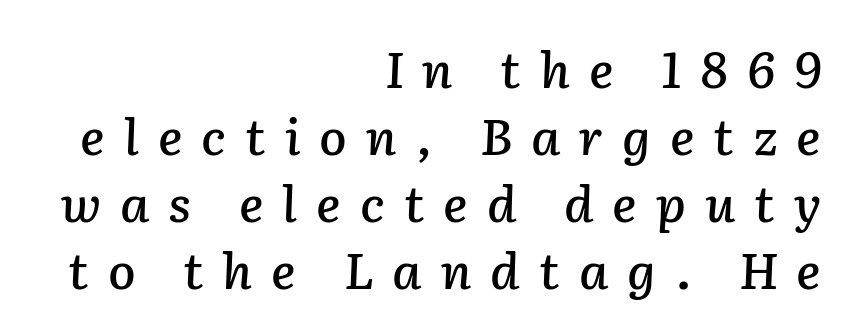
Italic: yes, the glyphs are oblique. The tracking jumps out immediately: characters are airy and widely separated. Just letters on the line, the space beneath them empty. The passage shown is typed in a proportional face where columns would drift. Rows of type keep a routine distance in the vertical direction.
